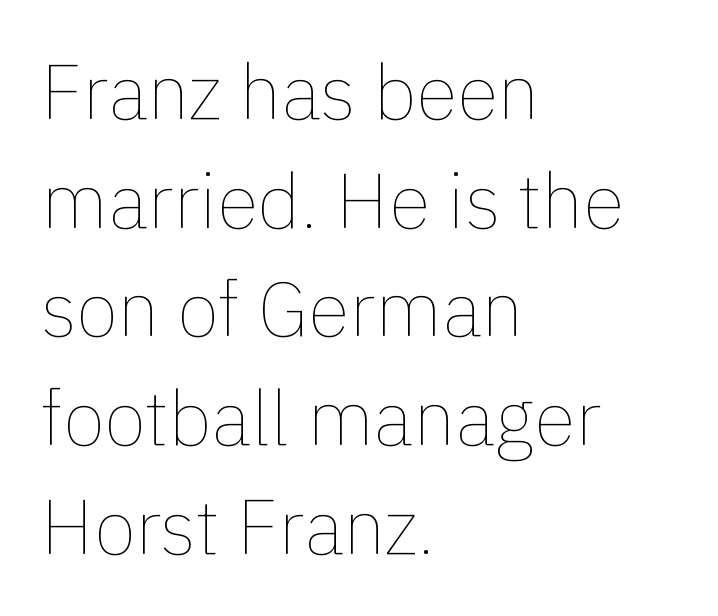
Every row of glyphs begins at an identical x-position on the left. Descenders hang freely into open space. When letters stand straight like this, we call the style roman or upright. Is the letter spacing exaggerated? No — it looks like the ordinary default. Heft: none added — not bold. The rendering uses natural spacing where letterforms have individual widths.
